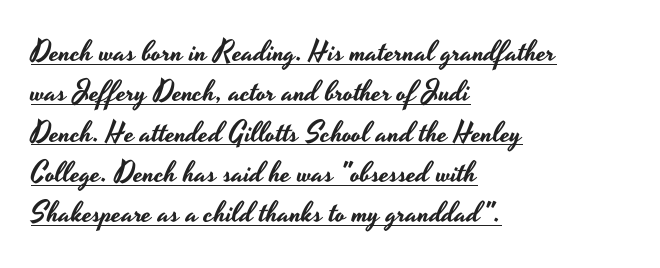
Q: Is the text italic (slanted)? A: Yes.
Q: Is the typeface a serif or a sans-serif typeface? A: Sans-serif.
Q: Is the text underlined? A: Yes.
Q: How is the paragraph aligned? A: Left-aligned.
Q: Is the spacing between letters normal or unusually wide? A: Normal.
Q: Is the spacing between lines tight, normal or loose? A: Normal.
Q: Width (condensed, normal, or wide)? A: Wide.
Q: Stroke contrast? A: Low.
Q: x-height? A: Small.
Q: Monospaced? A: No.
